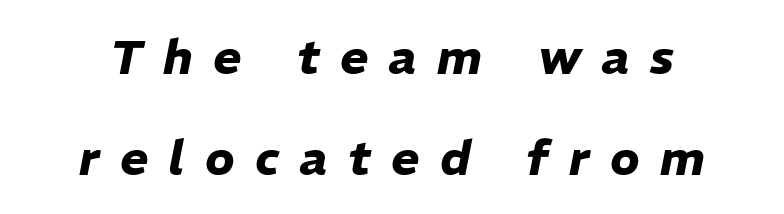
The image shows 48 px heavy type, italic (leaning right); set loose line spacing (2.1x), unusually wide letter spacing (+0.43 em), not underlined; low stroke contrast and a medium x-height.
